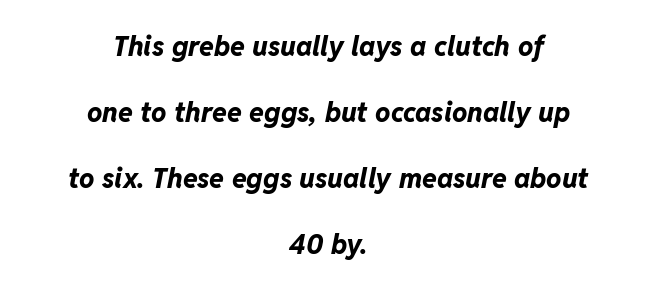
Q: Is the text bold? A: Yes.
Q: Is the text italic (slanted)? A: Yes, it leans right by about 11 degrees.
Q: Is the text underlined? A: No.
Q: How is the paragraph aligned? A: Centered.
Q: Is the spacing between letters normal or unusually wide? A: Normal.
Q: Is the spacing between lines tight, normal or loose? A: Loose.
